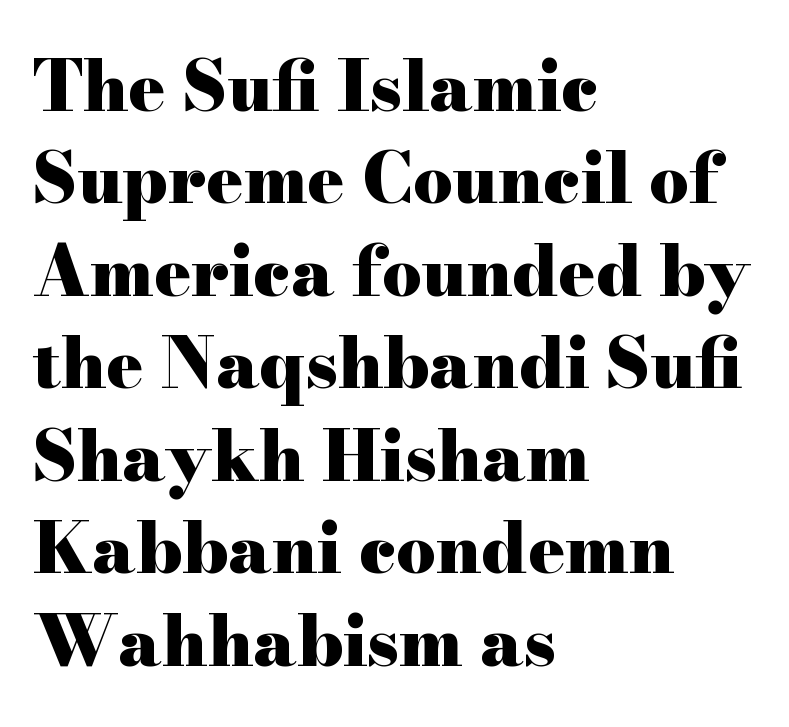
Q: Is the text bold? A: Yes.
Q: Is the text italic (slanted)? A: No, it is upright.
Q: Is the typeface a serif or a sans-serif typeface? A: Serif.
Q: Is the text underlined? A: No.
Q: How is the paragraph aligned? A: Left-aligned.
Q: Is the spacing between letters normal or unusually wide? A: Normal.
Q: Is the spacing between lines tight, normal or loose? A: Normal.
Q: Width (condensed, normal, or wide)? A: Wide.
Q: Stroke contrast? A: High.
Q: x-height? A: Small.
Q: Monospaced? A: No.
